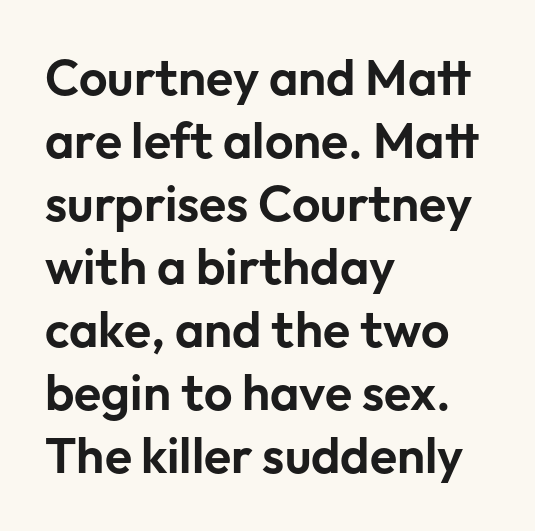
What stands out about the letter spacing? Nothing — it is the standard amount. Words float on clear page, feet unadorned. Think of a printed novel: that variable character pitch is what you see here. What's the leading like? Ordinary, nothing unusual.
